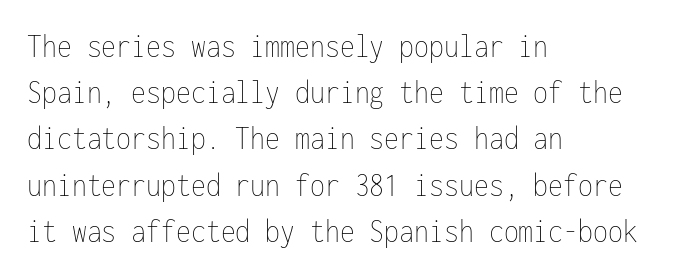
The image shows 34 px thin, condensed type, upright, monospaced; set left-aligned, normal line spacing (1.36x), normal letter spacing, not underlined; low stroke contrast and a medium x-height.
